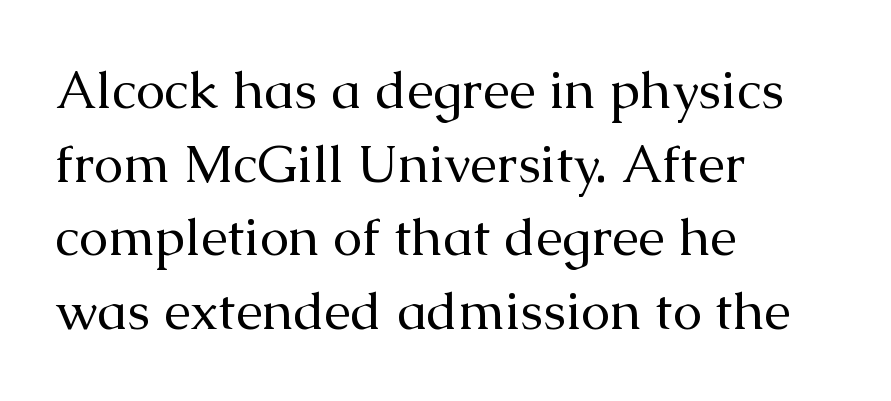
The image shows 53 px regular-weight serif type, upright; set left-aligned, normal line spacing (1.39x), normal letter spacing, not underlined; medium stroke contrast and a medium x-height.
